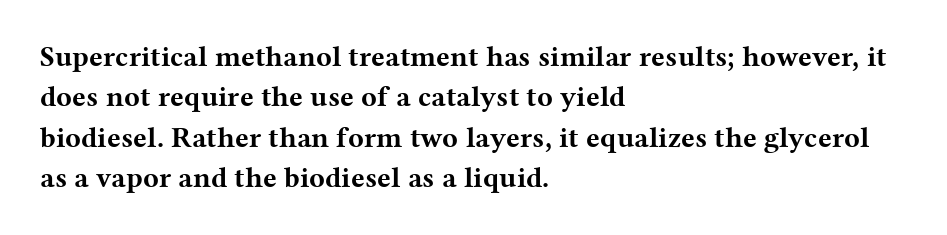
Regarding leading, the lines here are spaced in the standard way. The glyphs in this specimen are seriffed. The passage shown is typed in a proportional face where columns would drift. Vertical strokes here are truly vertical. Does the copy run flush right? No — it runs flush left.
